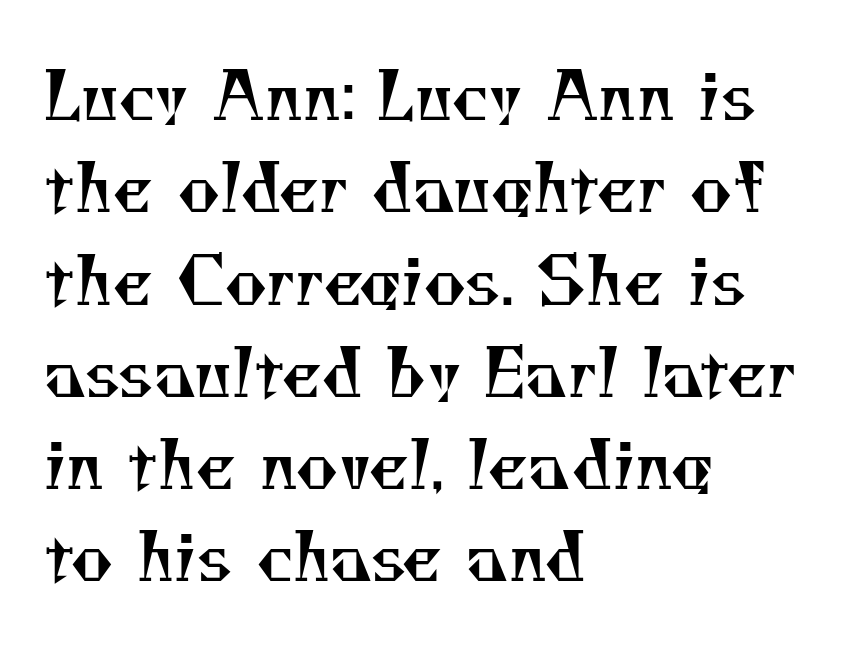
The image shows 65 px regular-weight serif type; set left-aligned, normal line spacing (1.42x), normal letter spacing, not underlined; medium stroke contrast and a small x-height.
